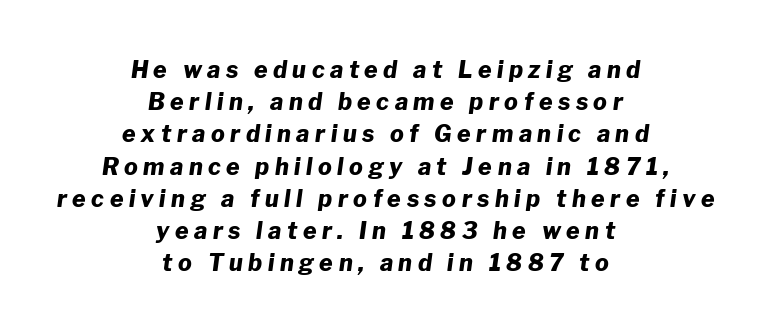
The image shows 23 px bold type, italic (leaning right); set centered, normal line spacing (1.4x), unusually wide letter spacing (+0.24 em), not underlined.
